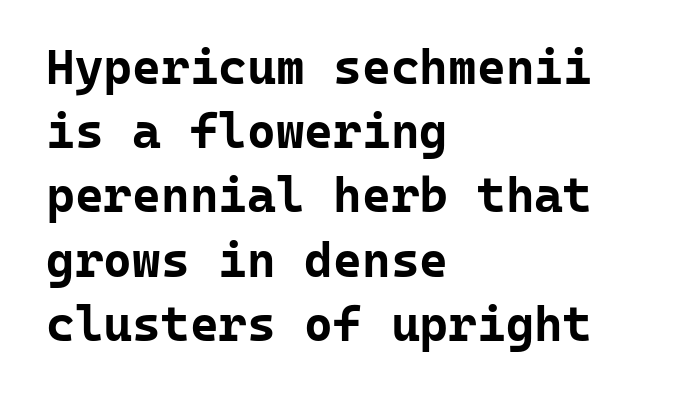
Q: Is the text bold? A: Yes.
Q: Is the text italic (slanted)? A: No, it is upright.
Q: Is the typeface a serif or a sans-serif typeface? A: Sans-serif.
Q: Is the text underlined? A: No.
Q: How is the paragraph aligned? A: Left-aligned.
Q: Is the spacing between letters normal or unusually wide? A: Normal.
Q: Is the spacing between lines tight, normal or loose? A: Normal.
Q: Width (condensed, normal, or wide)? A: Normal.
Q: Stroke contrast? A: Low.
Q: x-height? A: Medium.
Q: Monospaced? A: Yes.
